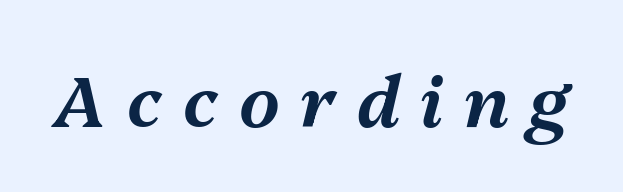
No word sits above an underline. Does the lettering tilt? It does — this is italic. Characters follow at a spacing far wider than the type designer built in. The face used here is proportionally spaced, like ordinary book or web type.
